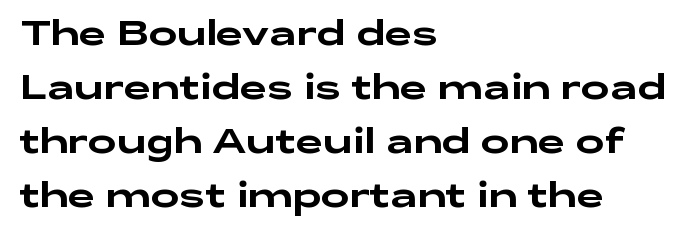
{"serif": "no", "italic": "no", "width": "wide", "stroke_contrast": "low", "x_height": "medium", "monospaced": "no", "underline": "no", "align": "left", "line_spacing": "normal", "line_spacing_ratio": 1.59, "letter_spacing": "normal", "letter_spacing_em": 0.0, "glyph_px": 34}
